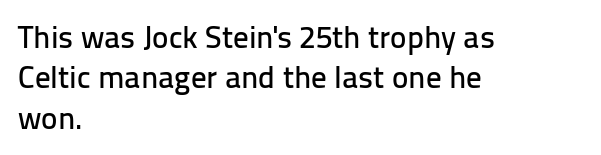
Q: Is the text italic (slanted)? A: No, it is upright.
Q: Is the typeface a serif or a sans-serif typeface? A: Sans-serif.
Q: Is the text underlined? A: No.
Q: How is the paragraph aligned? A: Left-aligned.
Q: Is the spacing between letters normal or unusually wide? A: Normal.
Q: Is the spacing between lines tight, normal or loose? A: Normal.
Q: Width (condensed, normal, or wide)? A: Normal.
Q: Stroke contrast? A: Low.
Q: x-height? A: Medium.
Q: Monospaced? A: No.
